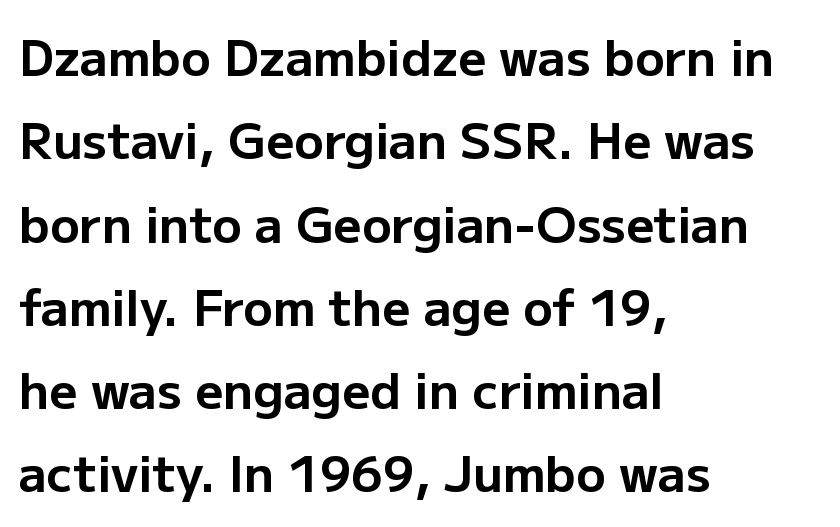
{"serif": "no", "italic": "no", "bold": "yes", "weight": "bold", "width": "normal", "stroke_contrast": "low", "x_height": "medium", "monospaced": "no", "underline": "no", "align": "left", "line_spacing": "normal", "line_spacing_ratio": 1.7, "letter_spacing": "normal", "letter_spacing_em": 0.0, "glyph_px": 49}
